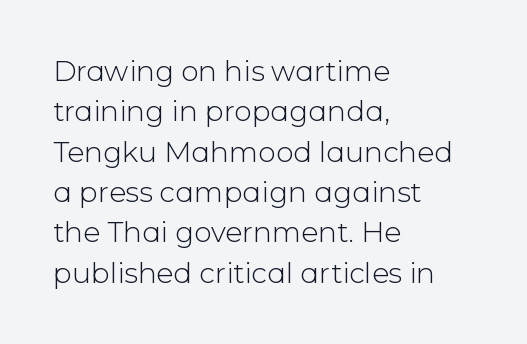
Style check: upright. Font category for this specimen: sans-serif. Regarding leading, the lines here are spaced in the standard way. Stroke thickness stays within the range of a standard reading face or lighter. The lines are quadded left.
